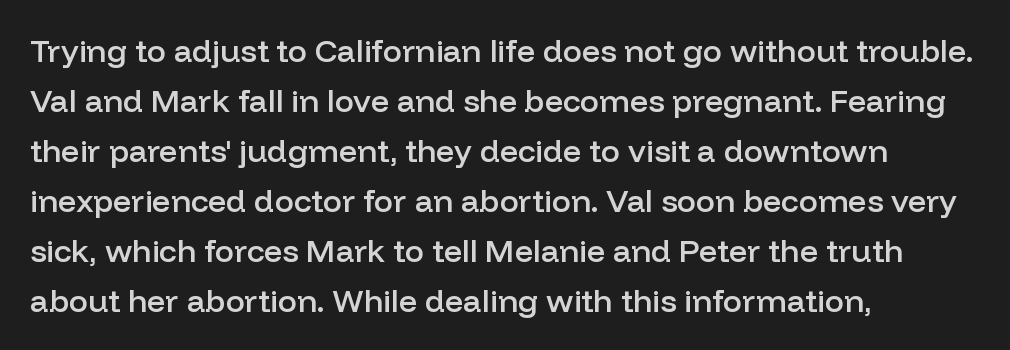
Quick note: underline off. Between one letter and the next there's only the usual sliver of space. Which margin do the lines hug? The left one — the right edge is uneven. These lines sit exactly where default settings would place them. Is this a fixed-width face? No — the glyphs have proportional, varying widths. Does the weight exceed regular? Yes, but only to semibold.
